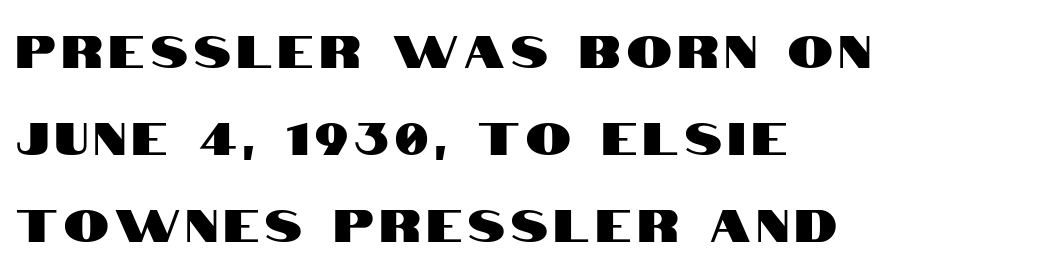
{"serif": "no", "italic": "no", "width": "condensed", "stroke_contrast": "high", "x_height": "large", "monospaced": "no", "underline": "no", "align": "left", "line_spacing": "loose", "line_spacing_ratio": 1.93, "glyph_px": 45}
